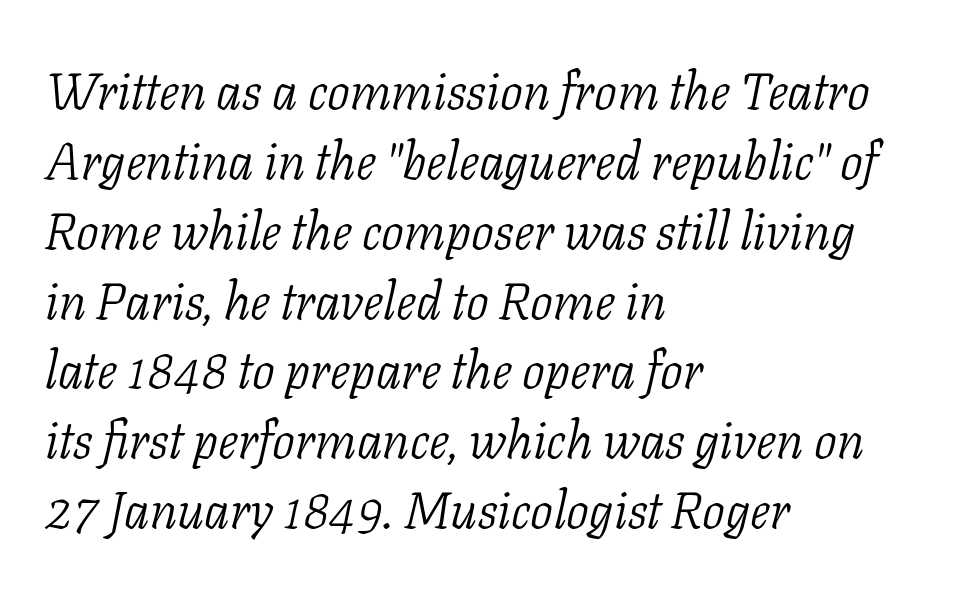
Q: Is the text bold? A: No.
Q: Is the text italic (slanted)? A: Yes, it leans right by about 11 degrees.
Q: Is the typeface a serif or a sans-serif typeface? A: Serif.
Q: Is the text underlined? A: No.
Q: How is the paragraph aligned? A: Left-aligned.
Q: Is the spacing between letters normal or unusually wide? A: Normal.
Q: Is the spacing between lines tight, normal or loose? A: Normal.
Q: Width (condensed, normal, or wide)? A: Normal.
Q: Stroke contrast? A: Low.
Q: x-height? A: Medium.
Q: Monospaced? A: No.
